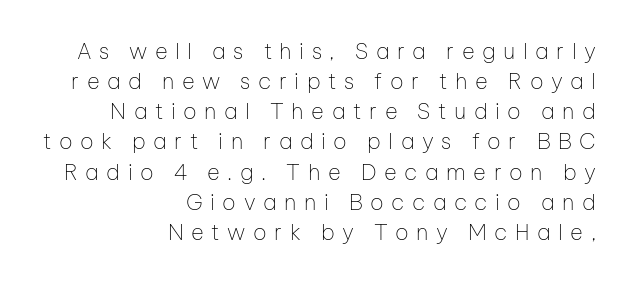
Weight: not bold — regular or lighter. The gaps between neighbouring characters are conspicuously large. Reading down the block, your eye finds every line finishing at a fixed right position. Any mark beneath the type? The region is blank. These lines sit exactly where default settings would place them. This sample uses an upright cut, with every glyph sitting square on the baseline.
